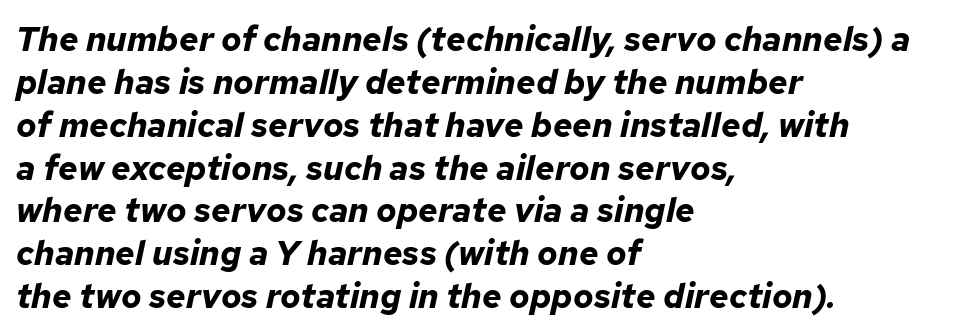
Notice how the passage keeps a crisp vertical edge on the left only. Caption: standard tracking, unaltered. Heft: maximum for text — a bold. When letters slant like this, we call the style italic. Leading matches the norm, producing a regular column. Bare-footed words on every line.
